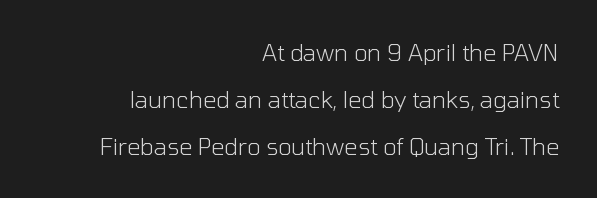
The image shows 23 px text type, upright; set right-aligned, loose line spacing (2.04x), normal letter spacing, not underlined.
